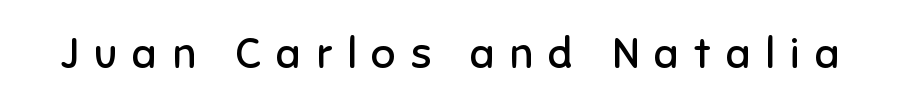
Q: Is the text bold? A: No.
Q: Is the text italic (slanted)? A: No, it is upright.
Q: Is the typeface a serif or a sans-serif typeface? A: Sans-serif.
Q: Is the text underlined? A: No.
Q: Is the spacing between letters normal or unusually wide? A: Unusually wide.
Q: Width (condensed, normal, or wide)? A: Normal.
Q: Stroke contrast? A: Low.
Q: x-height? A: Medium.
Q: Monospaced? A: No.
